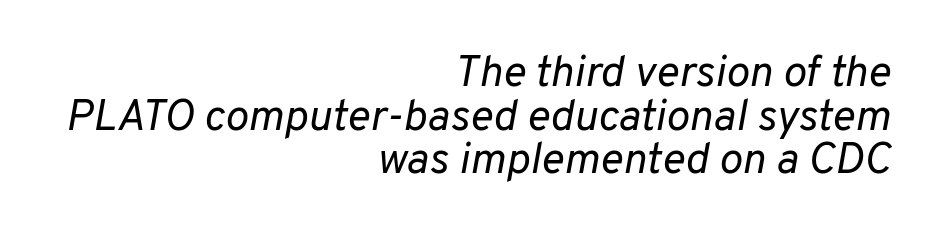
Q: Is the text bold? A: No.
Q: Is the text italic (slanted)? A: Yes, it leans right by about 10 degrees.
Q: Is the text underlined? A: No.
Q: How is the paragraph aligned? A: Right-aligned.
Q: Is the spacing between letters normal or unusually wide? A: Normal.
Q: Is the spacing between lines tight, normal or loose? A: Tight.
Q: Width (condensed, normal, or wide)? A: Normal.
Q: Stroke contrast? A: Low.
Q: x-height? A: Medium.
Q: Monospaced? A: No.
